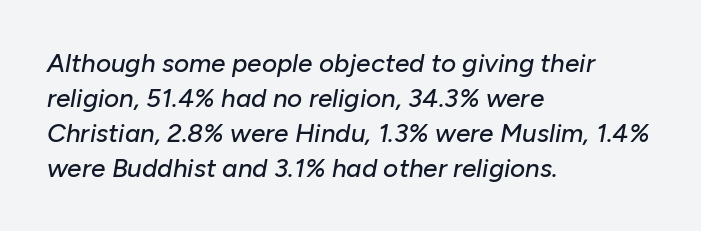
{"italic": "yes", "lean": "right", "slant_degrees": 10, "underline": "no", "align": "left", "line_spacing": "normal", "line_spacing_ratio": 1.34, "letter_spacing": "normal", "letter_spacing_em": 0.0, "glyph_px": 26}
